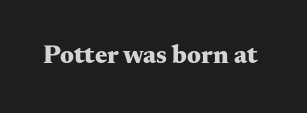
Q: Is the text bold? A: Yes.
Q: Is the text italic (slanted)? A: No, it is upright.
Q: Is the text underlined? A: No.
Q: Is the spacing between letters normal or unusually wide? A: Normal.
